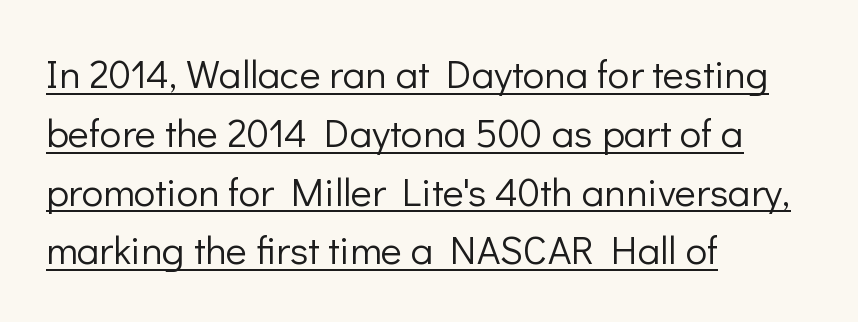
Q: Is the text bold? A: No.
Q: Is the text italic (slanted)? A: No, it is upright.
Q: Is the typeface a serif or a sans-serif typeface? A: Sans-serif.
Q: Is the text underlined? A: Yes.
Q: How is the paragraph aligned? A: Left-aligned.
Q: Is the spacing between letters normal or unusually wide? A: Normal.
Q: Is the spacing between lines tight, normal or loose? A: Normal.
Q: Width (condensed, normal, or wide)? A: Normal.
Q: Stroke contrast? A: Low.
Q: x-height? A: Medium.
Q: Monospaced? A: No.
